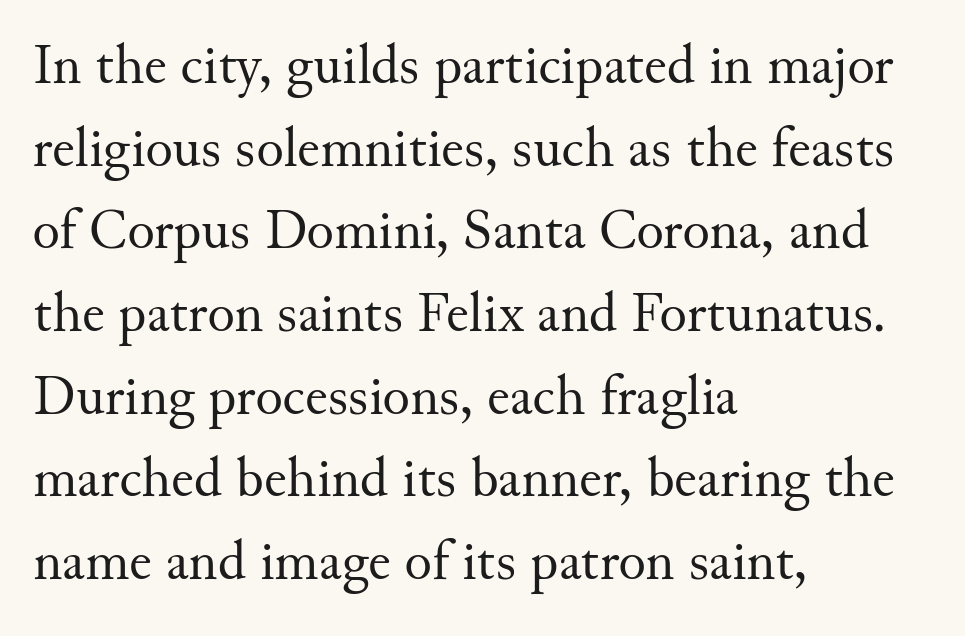
Q: Is the text bold? A: No.
Q: Is the text italic (slanted)? A: No, it is upright.
Q: Is the typeface a serif or a sans-serif typeface? A: Serif.
Q: Is the text underlined? A: No.
Q: How is the paragraph aligned? A: Left-aligned.
Q: Is the spacing between letters normal or unusually wide? A: Normal.
Q: Is the spacing between lines tight, normal or loose? A: Normal.
Q: Width (condensed, normal, or wide)? A: Normal.
Q: Stroke contrast? A: Medium.
Q: x-height? A: Small.
Q: Monospaced? A: No.
